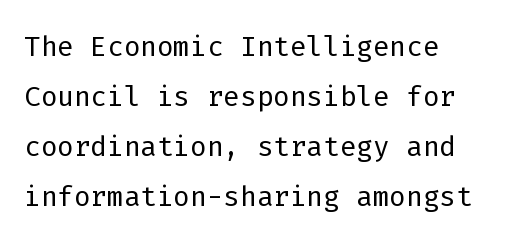
Q: Is the text bold? A: No.
Q: Is the text italic (slanted)? A: No, it is upright.
Q: Is the typeface a serif or a sans-serif typeface? A: Sans-serif.
Q: Is the text underlined? A: No.
Q: How is the paragraph aligned? A: Left-aligned.
Q: Is the spacing between letters normal or unusually wide? A: Normal.
Q: Is the spacing between lines tight, normal or loose? A: Normal.
Q: Width (condensed, normal, or wide)? A: Normal.
Q: Stroke contrast? A: Low.
Q: x-height? A: Medium.
Q: Monospaced? A: Yes.
